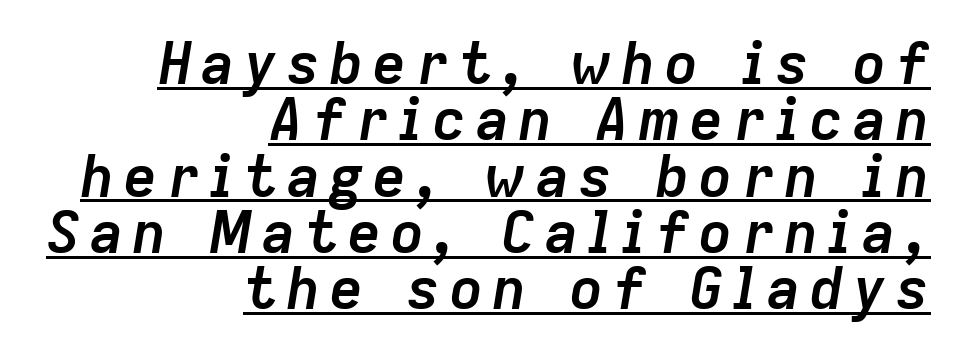
The image shows 58 px semibold type, italic (leaning right); set right-aligned, tight line spacing (0.97x), underlined; low stroke contrast and a medium x-height.
